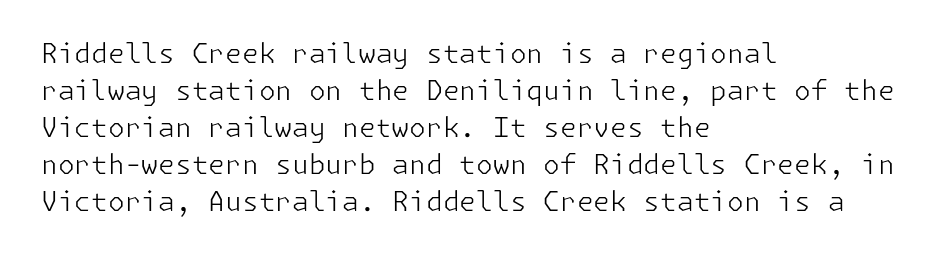
Q: Is the text bold? A: No.
Q: Is the text italic (slanted)? A: No, it is upright.
Q: Is the text underlined? A: No.
Q: How is the paragraph aligned? A: Left-aligned.
Q: Is the spacing between letters normal or unusually wide? A: Normal.
Q: Is the spacing between lines tight, normal or loose? A: Normal.
